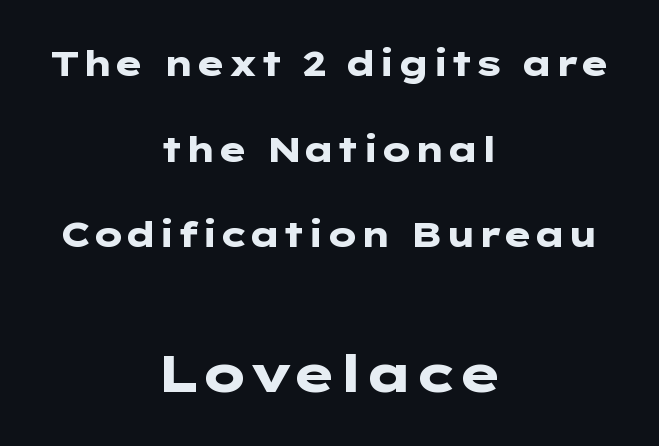
{"serif": "no", "italic": "no", "bold": "yes", "weight": "heavy", "width": "wide", "stroke_contrast": "low", "x_height": "medium", "underline": "no", "align": "center", "line_spacing": "loose", "line_spacing_ratio": 2.45, "letter_spacing": "normal", "letter_spacing_em": 0.0, "larger_block": "second", "size_ratio": 1.49, "glyph_px": 52}
